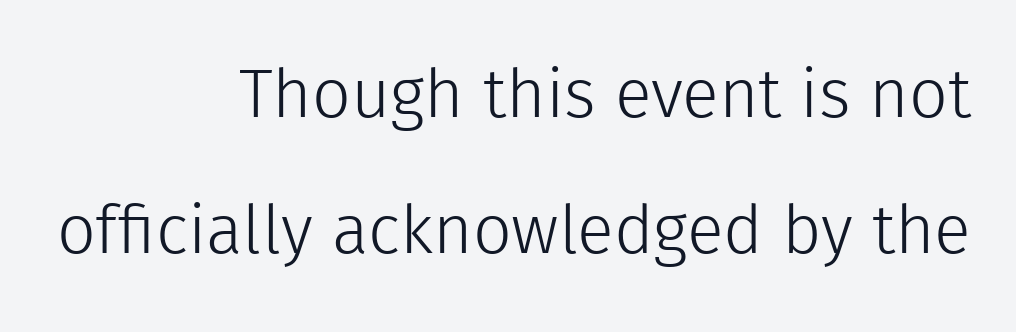
Varying glyph widths throughout — classic text-font behaviour. A roman cut, with each character standing at attention. Unlike a traditional serif, this face leaves its strokes unadorned. Compared with a flush-left layout, this one pins lines to the opposite, right side.
